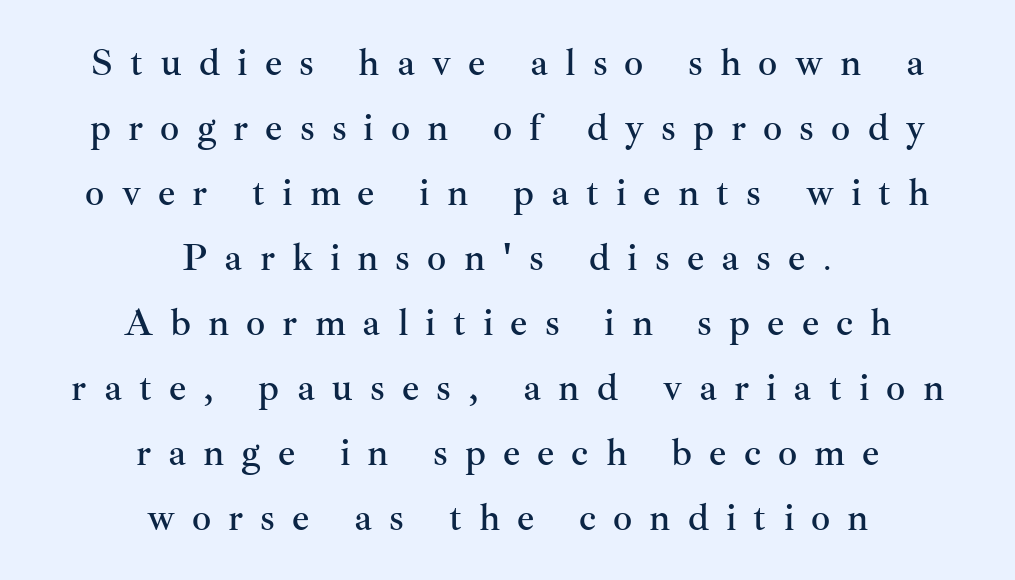
Centered paragraph, ragged on both sides. The letters advance in unequal steps, a hallmark of proportional type. Only glyphs here, with clear space below each row. The glyphs in this specimen are seriffed.
